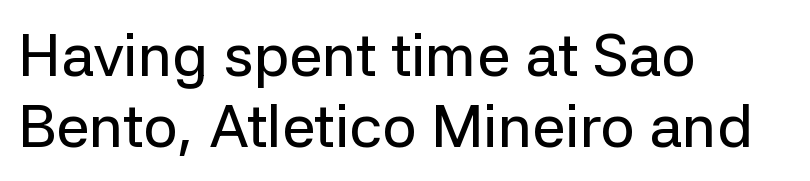
Horizontal alignment here is leftward, the default for most running prose. Descender tails drop into unmarked territory. No italicization has been applied; the sample stays upright. Nothing unusual about the tracking: characters are spaced as the font intends. Looks like regular typesetting: each glyph gets only the width it needs.
